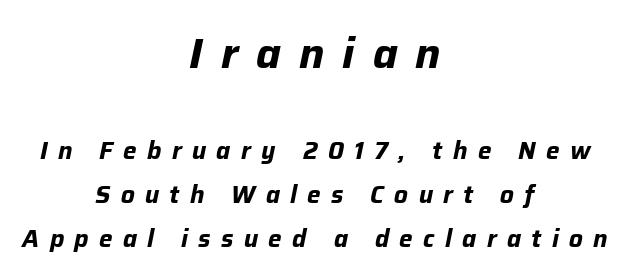
The image shows 42 px bold type, italic (leaning right); set centered, line spacing 1.84x, unusually wide letter spacing (+0.43 em), not underlined; the first (top) block is 1.75x larger; low stroke contrast and a medium x-height.
